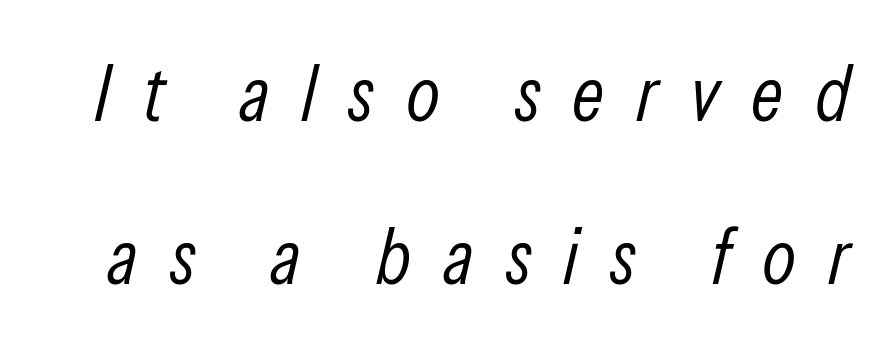
The image shows 79 px light, condensed type, italic (leaning right); set loose line spacing (2.06x), unusually wide letter spacing (+0.4 em), not underlined; low stroke contrast and a medium x-height.
